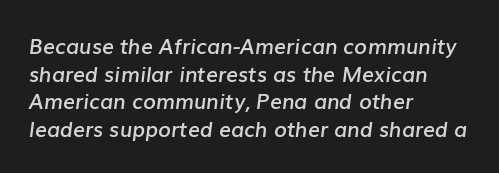
{"italic": "yes", "lean": "right", "slant_degrees": 7, "bold": "semi", "underline": "no", "align": "left", "line_spacing": "normal", "line_spacing_ratio": 1.31, "letter_spacing": "normal", "letter_spacing_em": 0.0, "glyph_px": 21}
